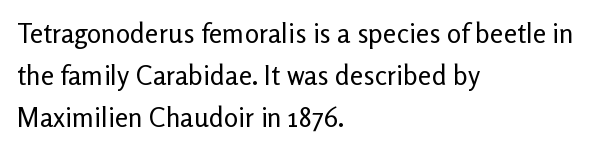
Anything drawn beneath the words? Only blank space. Each word holds together tightly as a unit, with standard inter-letter gaps. Each stroke keeps to a modest, everyday thickness or less. Normally led — the rows are evenly, conventionally spaced. In CSS terms this would be text-align: left. Does the lettering tilt? It doesn't — this is upright.
